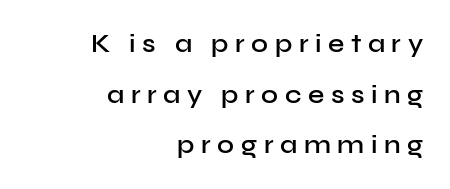
Q: Is the text bold? A: Semi-bold.
Q: Is the text italic (slanted)? A: No, it is upright.
Q: Is the text underlined? A: No.
Q: How is the paragraph aligned? A: Right-aligned.
Q: Is the spacing between letters normal or unusually wide? A: Unusually wide.
Q: Is the spacing between lines tight, normal or loose? A: Loose.
